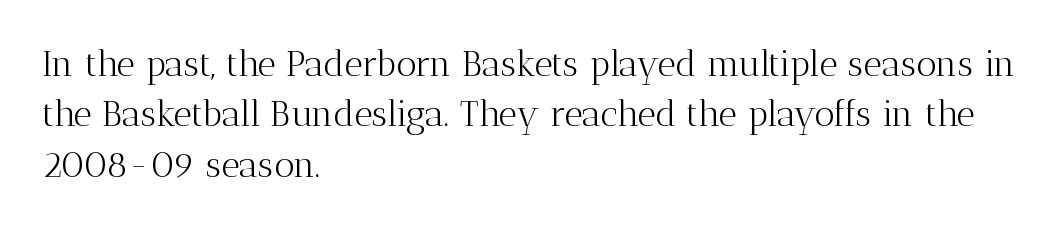
The image shows 36 px light serif type, upright; set left-aligned, normal line spacing (1.4x), normal letter spacing, not underlined; medium stroke contrast and a medium x-height.
